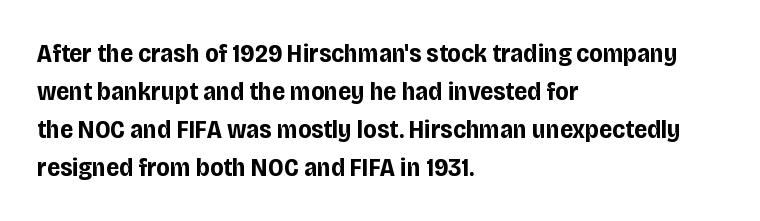
{"italic": "no", "bold": "yes", "underline": "no", "align": "left", "line_spacing": "normal", "line_spacing_ratio": 1.46, "letter_spacing": "normal", "letter_spacing_em": 0.0, "glyph_px": 26}
